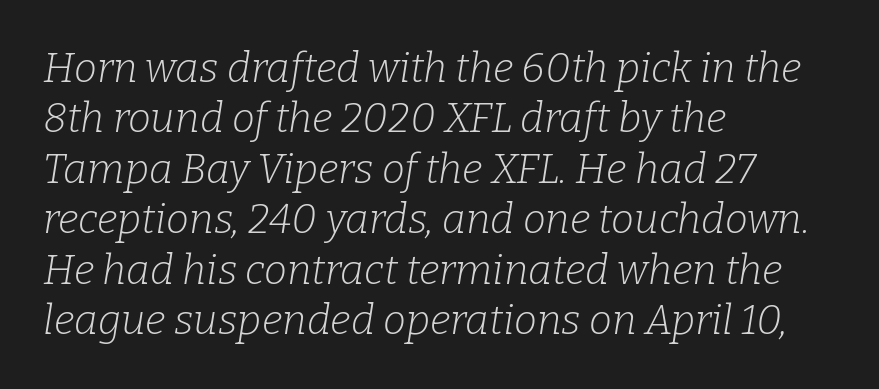
{"serif": "yes", "italic": "yes", "lean": "right", "slant_degrees": 9, "bold": "no", "weight": "light", "width": "normal", "stroke_contrast": "low", "x_height": "medium", "monospaced": "no", "underline": "no", "align": "left", "line_spacing_ratio": 1.23, "letter_spacing": "normal", "letter_spacing_em": 0.0, "glyph_px": 41}
